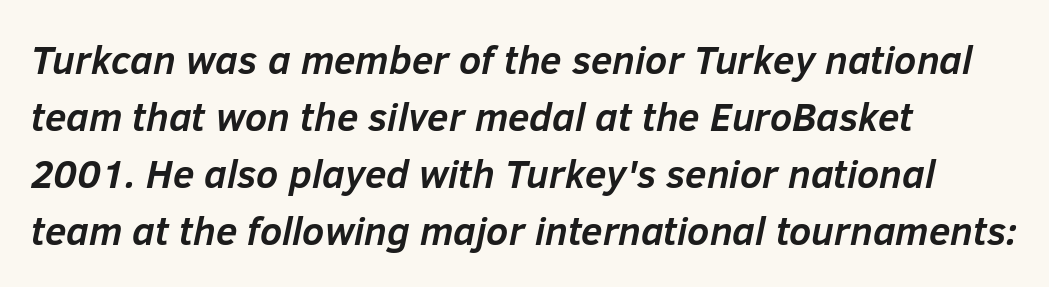
The paragraph shown leans on its left margin. Spacing verdict: proportional, widths tailored to each character. Is there much room between lines? A standard amount, neither cramped nor airy. There is no visible air inserted between adjacent glyphs.
